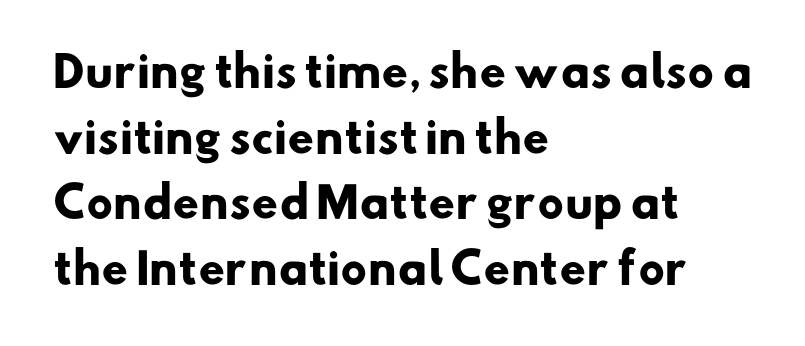
The typesetter chose a ragged-right arrangement here. Pretty heavy lettering here — definitely bold. Proportional: the letters do not fall into vertical columns. Does extra space separate the letters? No, they use regular spacing.
